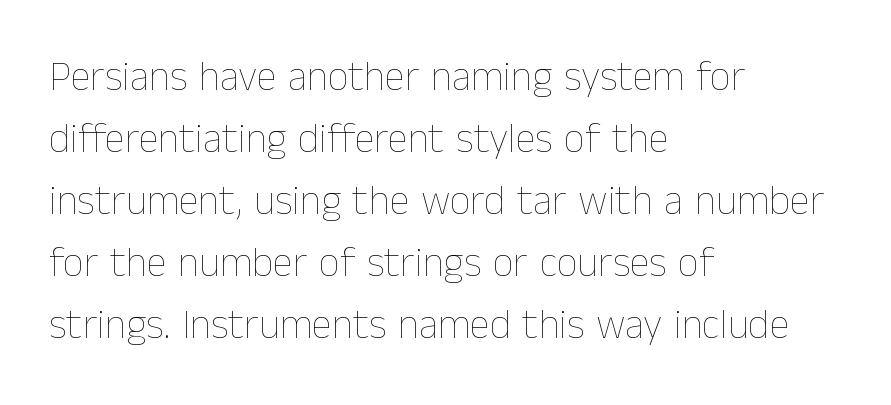
The image shows 41 px thin type, upright; set left-aligned, normal line spacing (1.51x), normal letter spacing, not underlined; low stroke contrast and a medium x-height.
